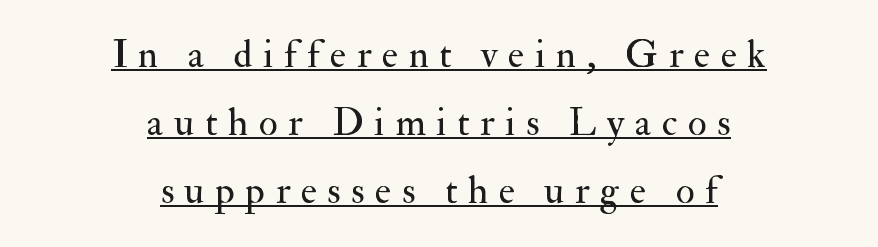
Weight class: somewhere from thin through regular. Every character sits straight up, as roman type does. Old-style or modern, the face here clearly has serifs. The sample's only ornament is a line tracing under the words. These lines are rendered in a variable-pitch font.
